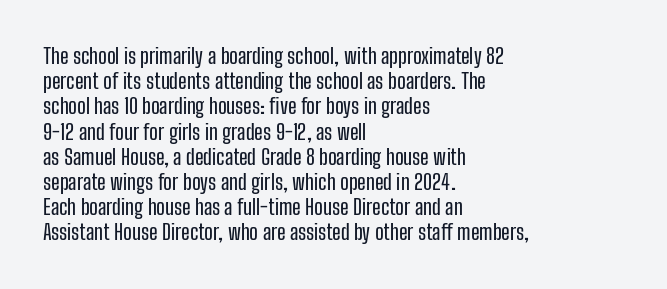
Q: Is the text italic (slanted)? A: No, it is upright.
Q: Is the text underlined? A: No.
Q: How is the paragraph aligned? A: Left-aligned.
Q: Is the spacing between letters normal or unusually wide? A: Normal.
